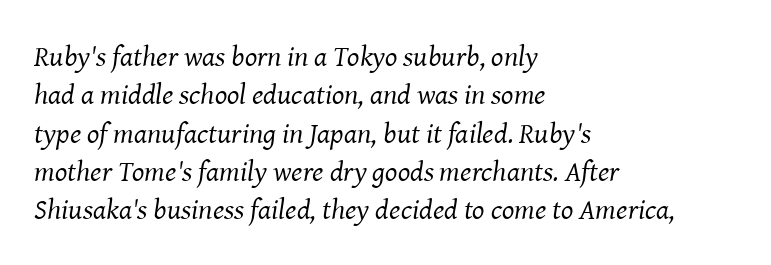
Q: Is the text bold? A: No.
Q: Is the text italic (slanted)? A: Yes, it leans right by about 8 degrees.
Q: Is the typeface a serif or a sans-serif typeface? A: Serif.
Q: Is the text underlined? A: No.
Q: How is the paragraph aligned? A: Left-aligned.
Q: Is the spacing between letters normal or unusually wide? A: Normal.
Q: Is the spacing between lines tight, normal or loose? A: Normal.
Q: Width (condensed, normal, or wide)? A: Normal.
Q: Stroke contrast? A: Medium.
Q: x-height? A: Medium.
Q: Monospaced? A: No.
